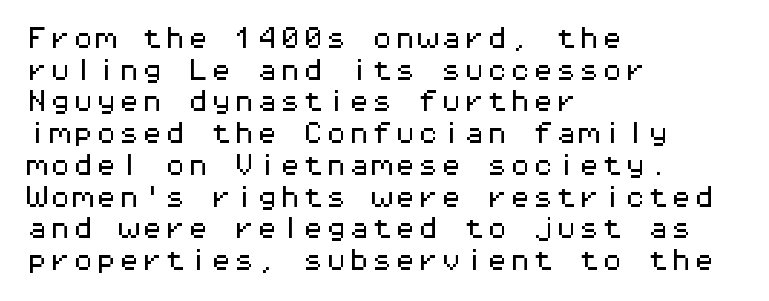
The image shows 23 px text type, upright; set left-aligned, normal line spacing (1.38x), normal letter spacing, not underlined.
